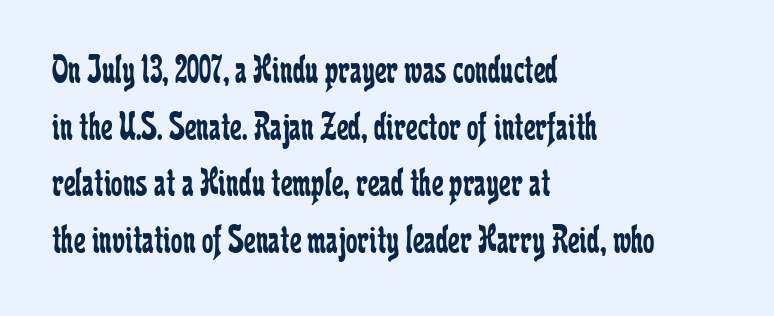
Glyph-to-glyph distance matches everyday printed text. The typeface has the unassuming heft of standard copy or less. Serifs: yes, visible at the terminals of the letterforms. Here the designer chose a conventional face with non-uniform glyph widths. Honestly, there is no underline to notice here at all. Quick note: not italic, upright.
